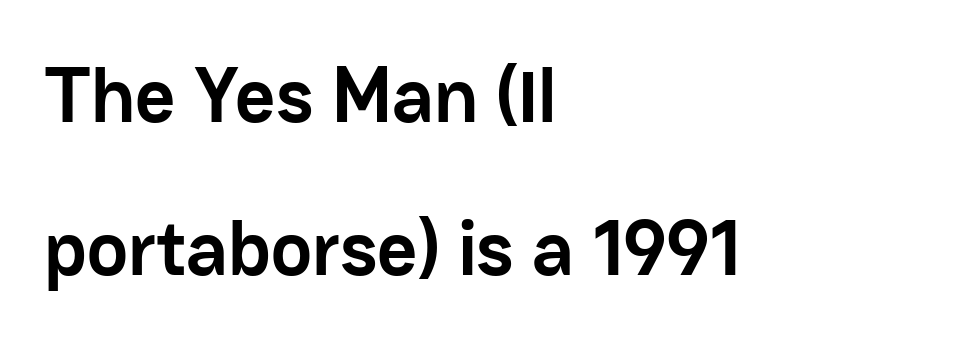
{"serif": "no", "italic": "no", "bold": "yes", "weight": "semibold", "width": "normal", "stroke_contrast": "low", "x_height": "medium", "monospaced": "no", "underline": "no", "align": "left", "line_spacing": "loose", "line_spacing_ratio": 1.96, "letter_spacing": "normal", "letter_spacing_em": 0.0, "glyph_px": 78}
